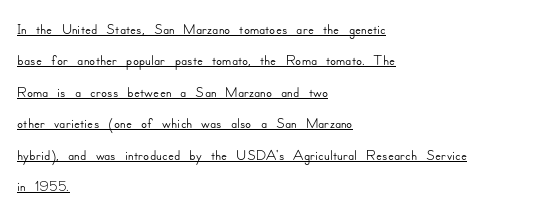
Rows of type keep a routine distance in the vertical direction. Typeset ragged right — the left edge is the straight one. The rendered words wear a rule along their underside. The rendering keeps characters at their native spacing.
